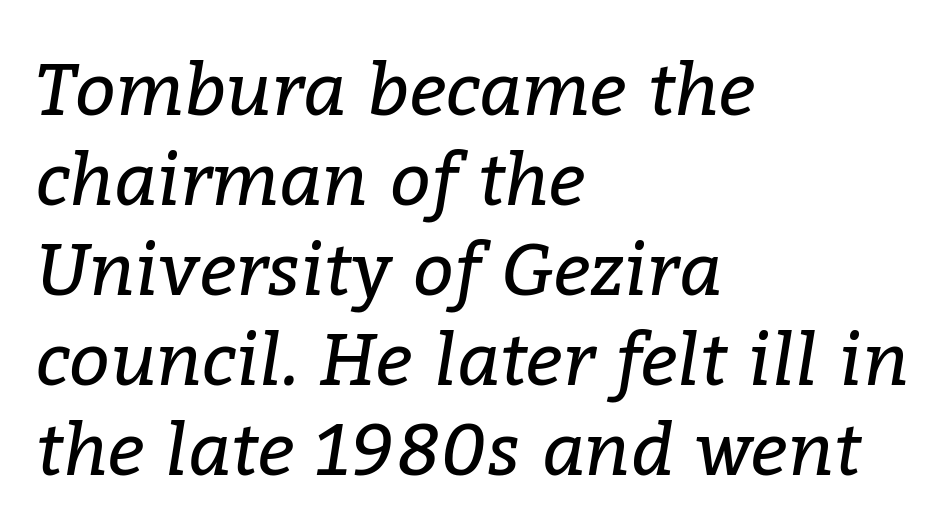
{"serif": "yes", "italic": "yes", "lean": "right", "slant_degrees": 9, "bold": "no", "weight": "regular", "width": "normal", "stroke_contrast": "low", "x_height": "medium", "monospaced": "no", "underline": "no", "align": "left", "line_spacing": "normal", "line_spacing_ratio": 1.25, "letter_spacing": "normal", "letter_spacing_em": 0.0, "glyph_px": 72}
